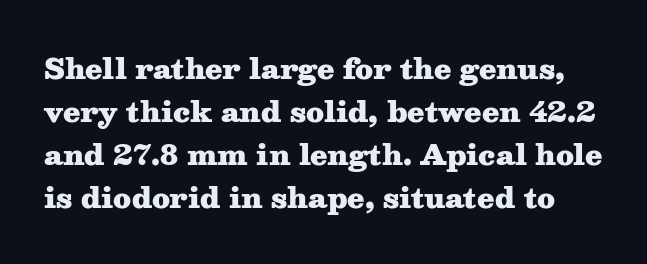
The gaps between neighbouring characters are ordinary and unremarkable. I'd describe the lettering as bold — thick and assertive. The type family on display is of the serif kind. The lettering stays uniformly vertical, giving the passage a roman look.
